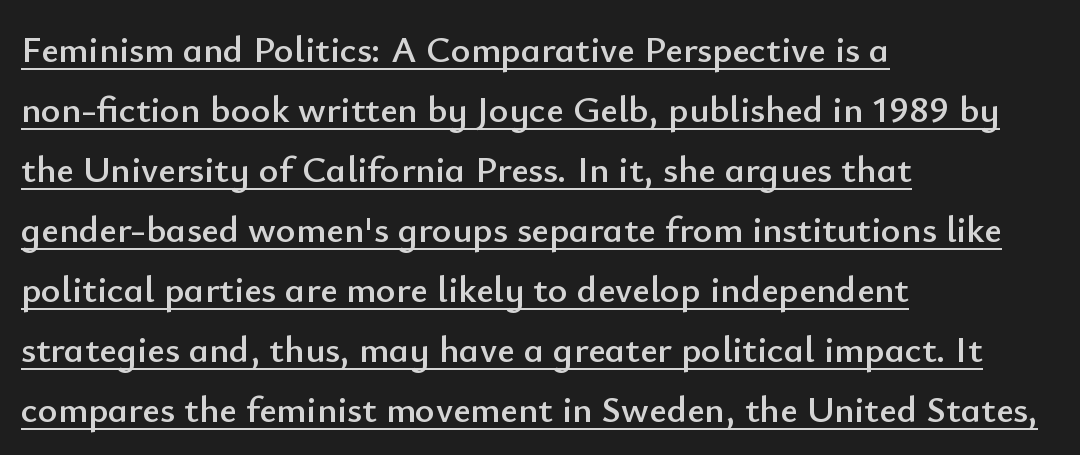
The image shows 38 px sans-serif type, upright; set left-aligned, normal line spacing (1.58x), normal letter spacing, underlined; low stroke contrast and a small x-height.
